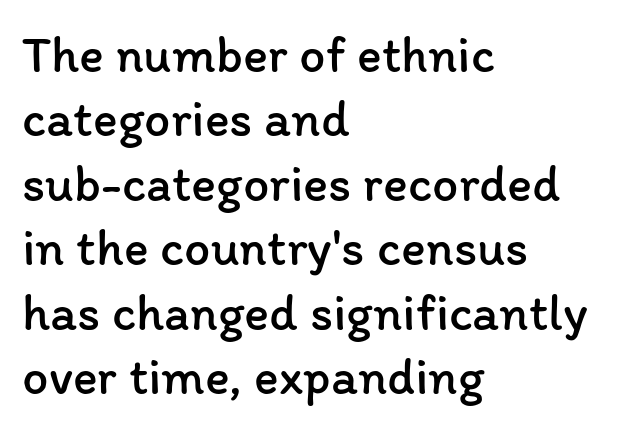
Q: Is the text bold? A: No.
Q: Is the text italic (slanted)? A: No, it is upright.
Q: Is the text underlined? A: No.
Q: How is the paragraph aligned? A: Left-aligned.
Q: Is the spacing between letters normal or unusually wide? A: Normal.
Q: Width (condensed, normal, or wide)? A: Normal.
Q: Stroke contrast? A: Low.
Q: x-height? A: Medium.
Q: Monospaced? A: No.
